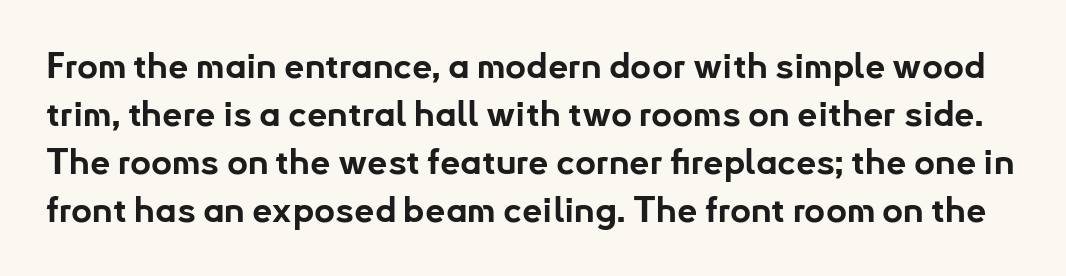
{"serif": "no", "italic": "no", "bold": "yes", "weight": "bold", "width": "normal", "stroke_contrast": "low", "x_height": "small", "monospaced": "no", "underline": "no", "line_spacing": "normal", "line_spacing_ratio": 1.33, "letter_spacing": "normal", "letter_spacing_em": 0.0, "glyph_px": 36}
